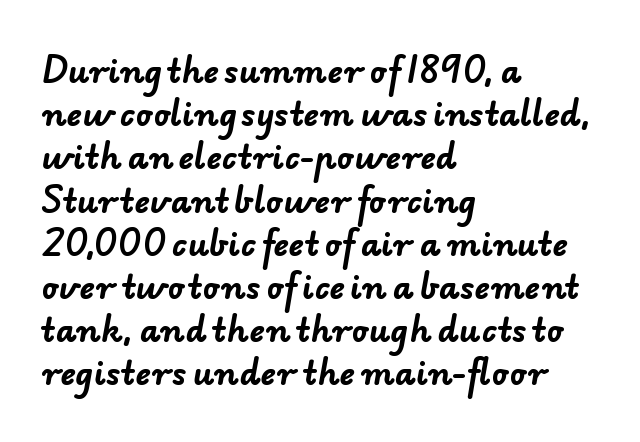
The image shows 32 px bold sans-serif type; set left-aligned, normal line spacing (1.35x), normal letter spacing, not underlined; low stroke contrast and a small x-height.
